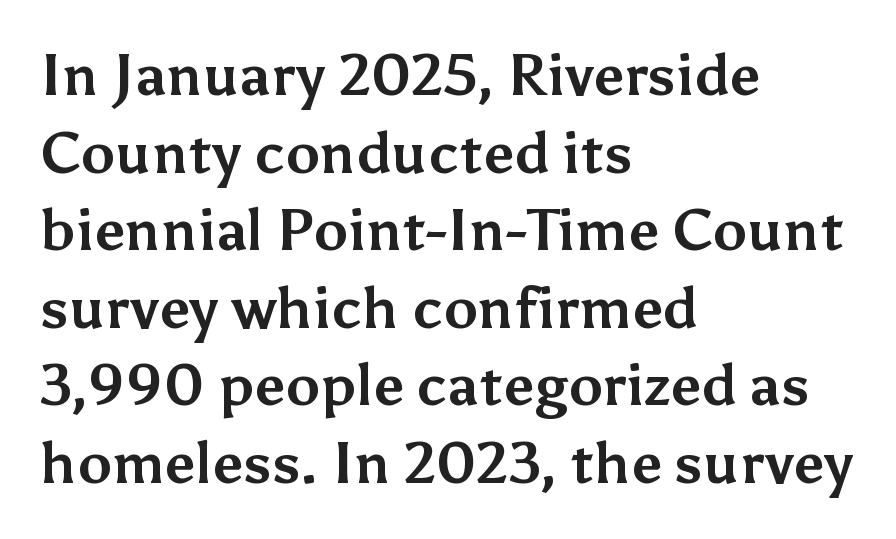
The letters sit at their default tracking, neither squeezed nor spread. The typesetter chose a ragged-right arrangement here. One glance says typical: line gaps are just what's usual. You can tell from the bare stems that sans-serif type was used. This is heavy type, rendered in bold.
